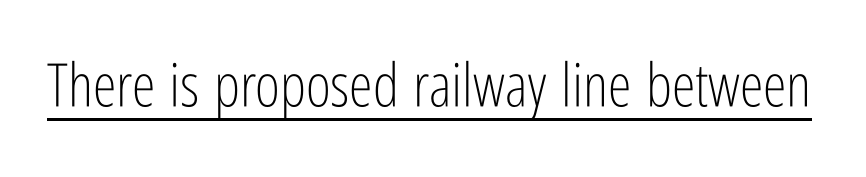
{"serif": "no", "italic": "no", "bold": "no", "weight": "light", "width": "condensed", "stroke_contrast": "low", "x_height": "medium", "monospaced": "no", "underline": "yes", "letter_spacing": "normal", "letter_spacing_em": 0.0, "glyph_px": 60}
